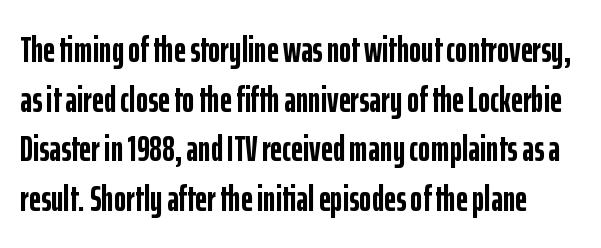
You could not count columns in this text — the font is proportionally spaced. Each letter's strokes conclude bluntly, with no projecting serifs. What weight is shown? A full bold with thick strokes. Whoever set this chose a conventional vertical rhythm. The type is set solid horizontally, with unmodified tracking. You can tell it's not italic because the verticals are truly vertical.
